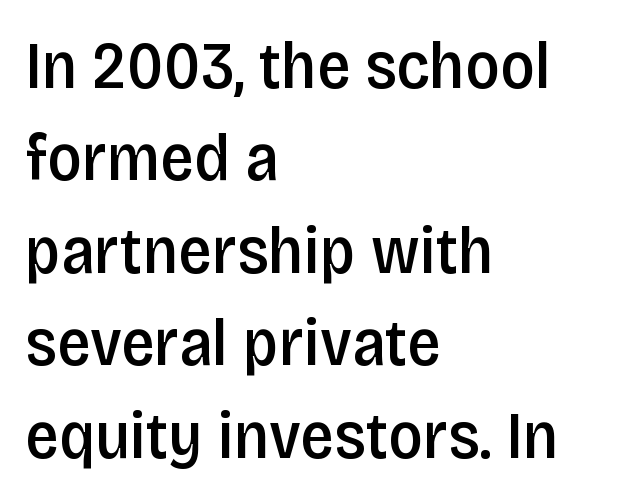
Underlining? Definitely not there. Its strokes are somewhat broadened, the hallmark of semibold type. The passage shown is typed in a proportional face where columns would drift. Serif or sans? Sans — the stroke terminals are bare. Characters remain perfectly vertical along every line. The passage shown has conventional tracking throughout.
